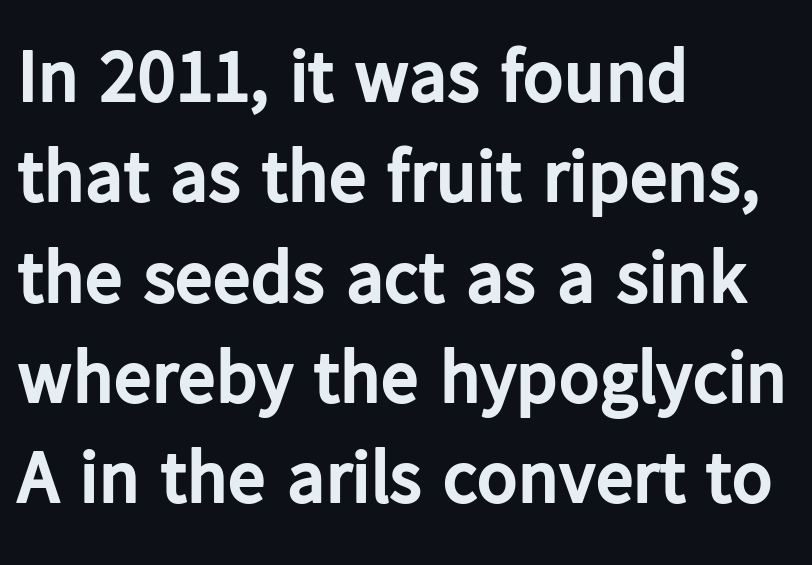
{"serif": "no", "italic": "no", "bold": "yes", "weight": "bold", "width": "normal", "stroke_contrast": "low", "x_height": "medium", "monospaced": "no", "underline": "no", "align": "left", "line_spacing": "normal", "line_spacing_ratio": 1.32, "letter_spacing": "normal", "letter_spacing_em": 0.0, "glyph_px": 76}
